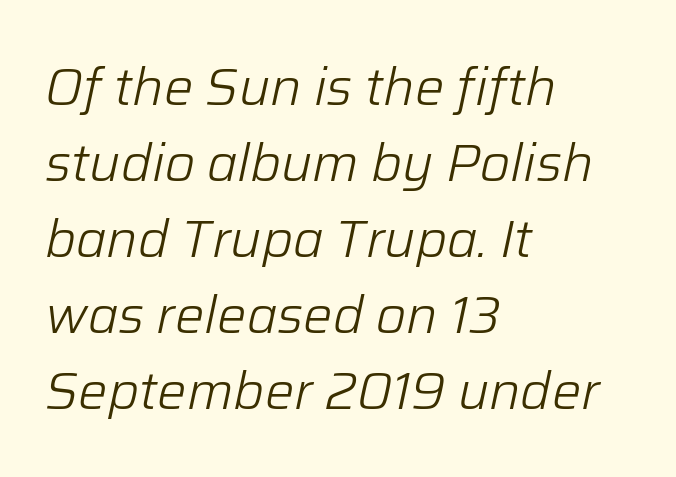
The image shows 52 px light type, italic (leaning right); set left-aligned, normal line spacing (1.46x), normal letter spacing, not underlined; low stroke contrast and a medium x-height.
